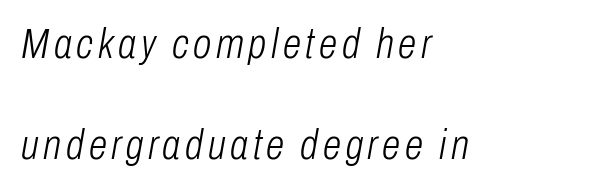
{"italic": "yes", "lean": "right", "slant_degrees": 10, "bold": "no", "weight": "light", "width": "condensed", "stroke_contrast": "low", "x_height": "medium", "monospaced": "no", "underline": "no", "align": "left", "line_spacing": "loose", "line_spacing_ratio": 2.4, "glyph_px": 42}
